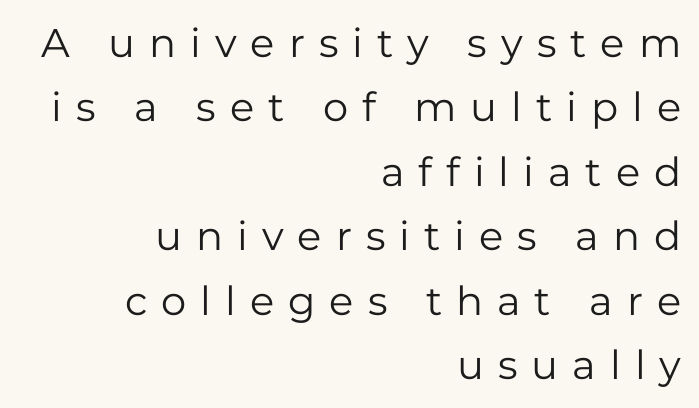
Vertically, the passage feels balanced, rows spaced as you'd expect. Letter spacing: wide. Italic? Not at all — the glyphs are vertical. A bare baseline throughout the passage. Summary of weight: not heavy and not bold.
